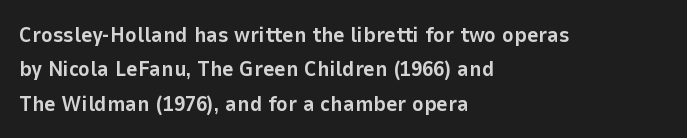
{"italic": "no", "bold": "yes", "underline": "no", "align": "left", "line_spacing": "normal", "line_spacing_ratio": 1.56, "letter_spacing": "normal", "letter_spacing_em": 0.0, "glyph_px": 22}
